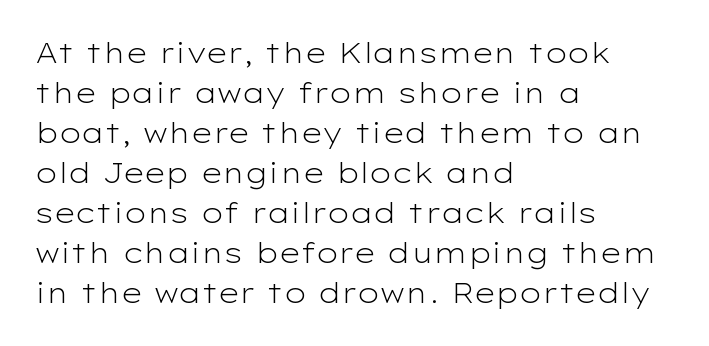
Q: Is the text bold? A: No.
Q: Is the text italic (slanted)? A: No, it is upright.
Q: Is the typeface a serif or a sans-serif typeface? A: Sans-serif.
Q: Is the text underlined? A: No.
Q: How is the paragraph aligned? A: Left-aligned.
Q: Is the spacing between letters normal or unusually wide? A: Normal.
Q: Is the spacing between lines tight, normal or loose? A: Normal.
Q: Width (condensed, normal, or wide)? A: Wide.
Q: Stroke contrast? A: Low.
Q: x-height? A: Medium.
Q: Monospaced? A: No.
